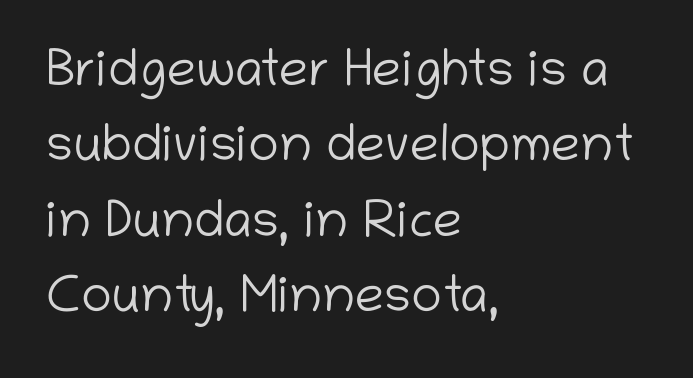
{"serif": "no", "italic": "no", "bold": "no", "weight": "light", "width": "normal", "stroke_contrast": "low", "x_height": "medium", "monospaced": "no", "underline": "no", "align": "left", "line_spacing": "normal", "line_spacing_ratio": 1.45, "letter_spacing": "normal", "letter_spacing_em": 0.0, "glyph_px": 52}
